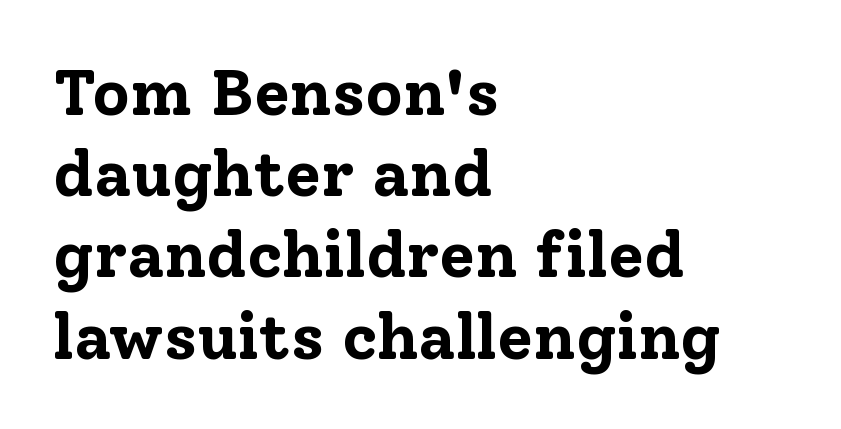
Q: Is the text bold? A: Yes.
Q: Is the text italic (slanted)? A: No, it is upright.
Q: Is the typeface a serif or a sans-serif typeface? A: Serif.
Q: Is the text underlined? A: No.
Q: How is the paragraph aligned? A: Left-aligned.
Q: Is the spacing between letters normal or unusually wide? A: Normal.
Q: Is the spacing between lines tight, normal or loose? A: Normal.
Q: Width (condensed, normal, or wide)? A: Normal.
Q: Stroke contrast? A: Low.
Q: x-height? A: Medium.
Q: Monospaced? A: No.
